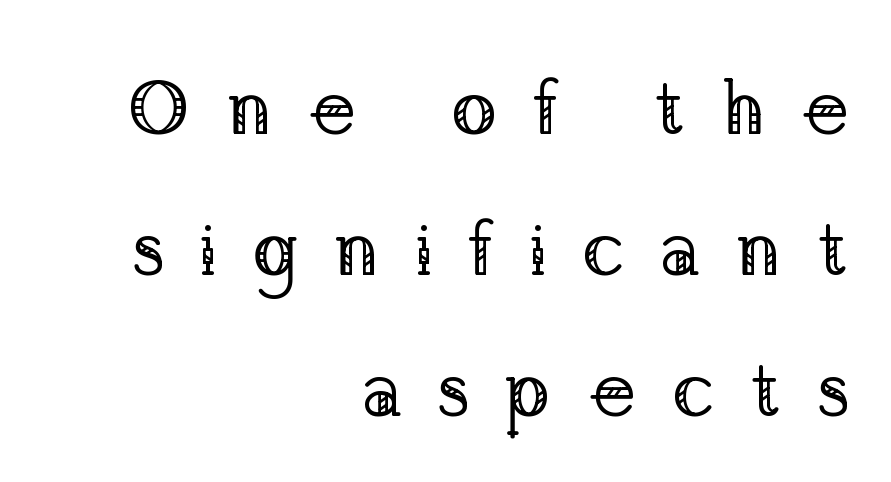
The image shows 77 px regular-weight serif type, upright; set right-aligned, line spacing 1.83x, unusually wide letter spacing (+0.45 em), not underlined; low stroke contrast and a medium x-height.
